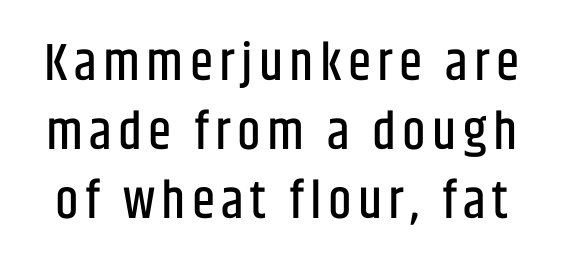
Q: Is the text italic (slanted)? A: No, it is upright.
Q: Is the typeface a serif or a sans-serif typeface? A: Sans-serif.
Q: Is the text underlined? A: No.
Q: Is the spacing between lines tight, normal or loose? A: Normal.
Q: Width (condensed, normal, or wide)? A: Condensed.
Q: Stroke contrast? A: Low.
Q: x-height? A: Large.
Q: Monospaced? A: No.
